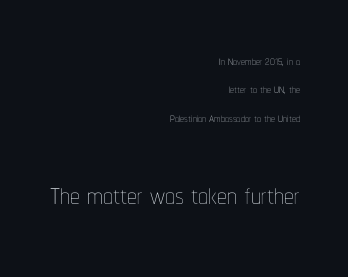
Q: Is the text bold? A: No.
Q: Is the text italic (slanted)? A: No, it is upright.
Q: Is the text underlined? A: No.
Q: How is the paragraph aligned? A: Right-aligned.
Q: Is the spacing between letters normal or unusually wide? A: Normal.
Q: Which block of text is set in a larger size, the first (top) or the second (bottom)? A: The second (bottom) one.
Q: Width (condensed, normal, or wide)? A: Condensed.
Q: Stroke contrast? A: Low.
Q: x-height? A: Medium.
Q: Monospaced? A: No.
